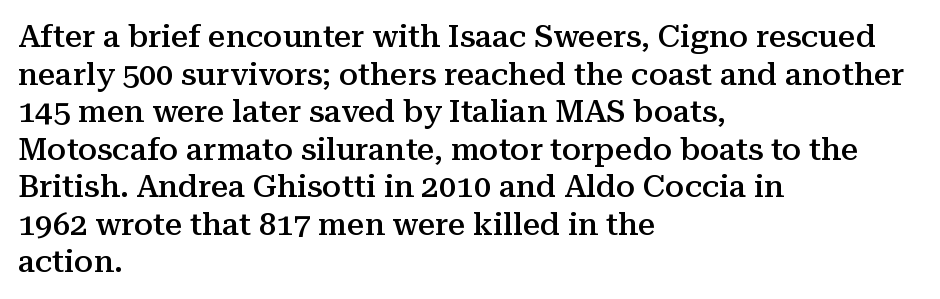
Glyph-to-glyph distance matches everyday printed text. The passage shown is typed in a proportional face where columns would drift. Compared with a centered layout, this one pins lines to the left instead. Quick note: not italic, upright. Typographic density is moderately raised because the face is semibold.
